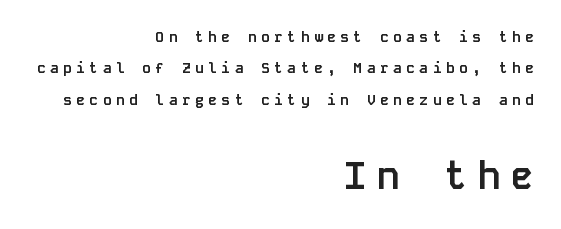
Monospaced: the letters line up in strict vertical columns. Regarding serifs, this sample does without them. Reading down the block, your eye finds every line finishing at a fixed right position. Caption: bold face, heavy strokes. The space between consecutive lines is lavish.
